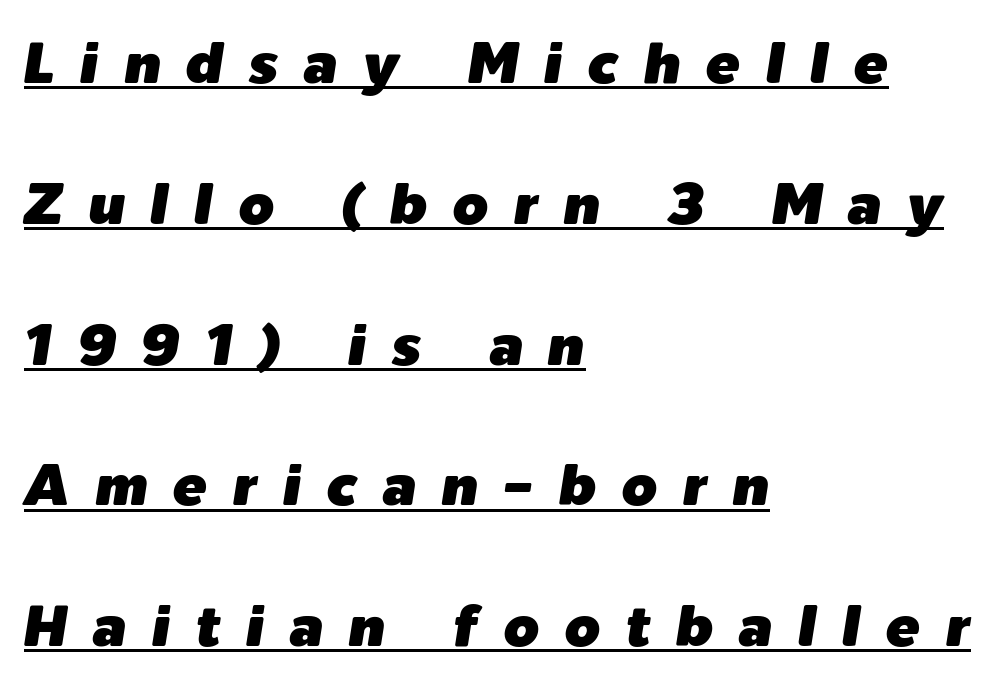
Line starts are locked; line ends wander. The lettering is marked with a stroke running underneath it. Does the lettering tilt? It does — this is italic. This rendering widens character spacing well past its baseline value. Students, observe: this is what heavily led, spacious text looks like.
